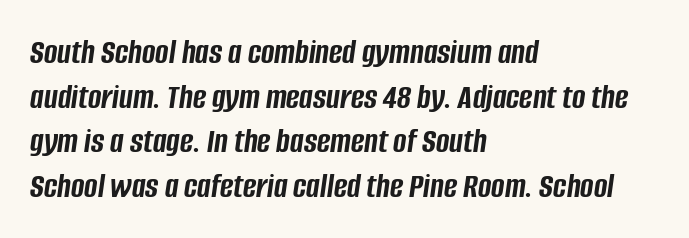
Q: Is the text bold? A: Yes.
Q: Is the text italic (slanted)? A: Yes, it leans right by about 8 degrees.
Q: Is the text underlined? A: No.
Q: How is the paragraph aligned? A: Left-aligned.
Q: Is the spacing between letters normal or unusually wide? A: Normal.
Q: Width (condensed, normal, or wide)? A: Condensed.
Q: Stroke contrast? A: Low.
Q: x-height? A: Large.
Q: Monospaced? A: No.
